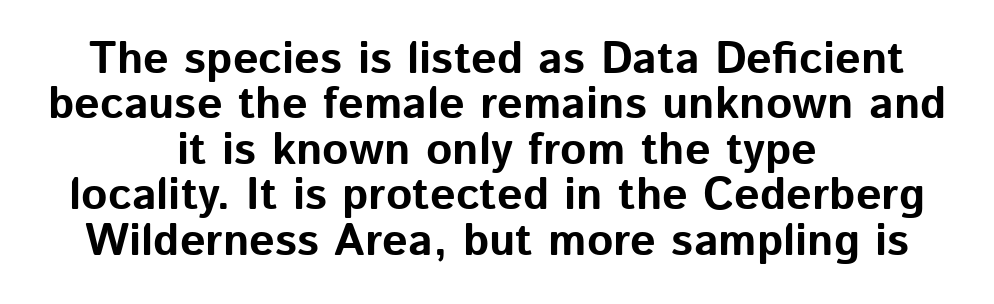
Q: Is the text bold? A: Yes.
Q: Is the text italic (slanted)? A: No, it is upright.
Q: Is the typeface a serif or a sans-serif typeface? A: Sans-serif.
Q: Is the text underlined? A: No.
Q: How is the paragraph aligned? A: Centered.
Q: Is the spacing between letters normal or unusually wide? A: Normal.
Q: Is the spacing between lines tight, normal or loose? A: Tight.
Q: Width (condensed, normal, or wide)? A: Normal.
Q: Stroke contrast? A: Low.
Q: x-height? A: Medium.
Q: Monospaced? A: No.
